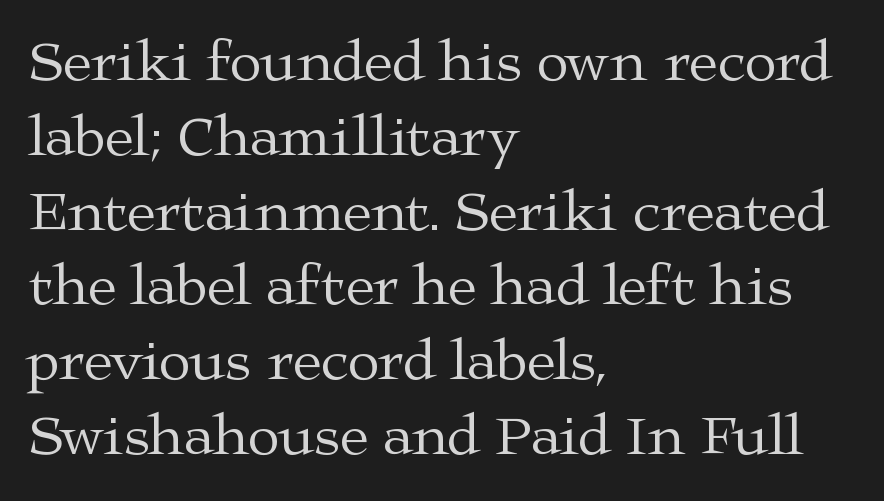
{"serif": "yes", "italic": "no", "bold": "no", "weight": "regular", "width": "wide", "stroke_contrast": "medium", "x_height": "medium", "monospaced": "no", "underline": "no", "align": "left", "line_spacing": "normal", "line_spacing_ratio": 1.29, "letter_spacing": "normal", "letter_spacing_em": 0.0, "glyph_px": 58}
